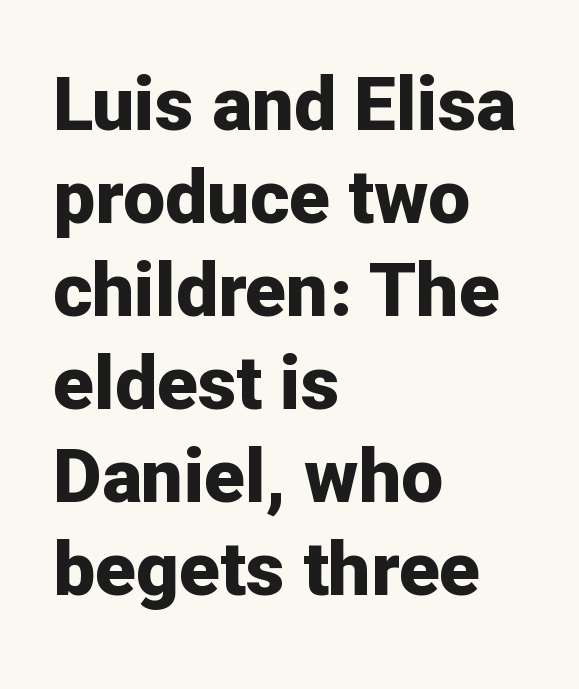
Honestly, there is no underline to notice here at all. Weight check: bold — yes, fully. The rendering uses natural spacing where letterforms have individual widths. Upright lettering throughout. How are the letters spaced? Ordinarily, with no added tracking. The compositor pushed each line to the left boundary.
